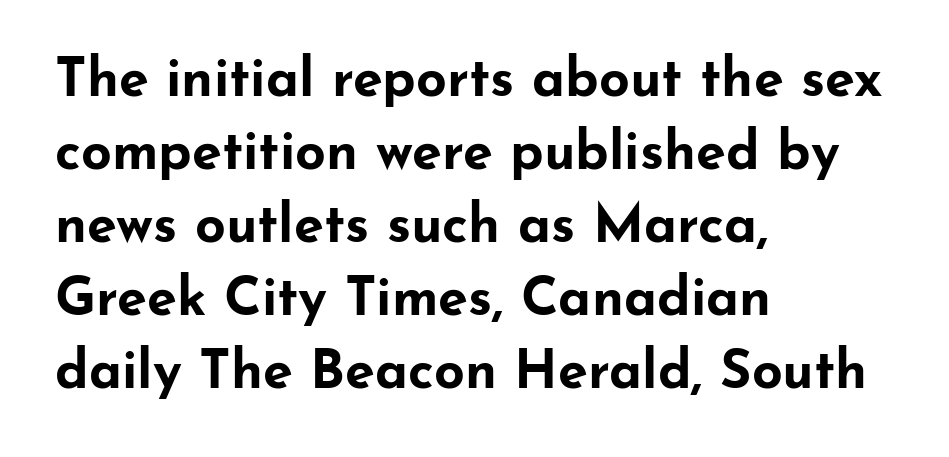
Q: Is the text bold? A: Yes.
Q: Is the text italic (slanted)? A: No, it is upright.
Q: Is the typeface a serif or a sans-serif typeface? A: Sans-serif.
Q: Is the text underlined? A: No.
Q: How is the paragraph aligned? A: Left-aligned.
Q: Is the spacing between letters normal or unusually wide? A: Normal.
Q: Is the spacing between lines tight, normal or loose? A: Normal.
Q: Width (condensed, normal, or wide)? A: Wide.
Q: Stroke contrast? A: Low.
Q: x-height? A: Small.
Q: Monospaced? A: No.
